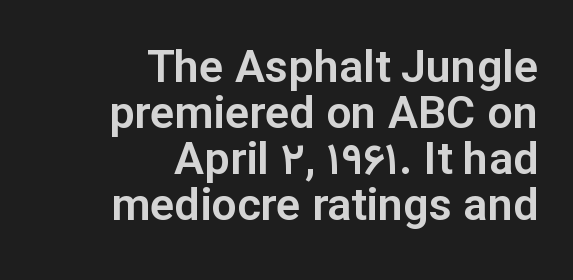
Q: Is the text italic (slanted)? A: No, it is upright.
Q: Is the typeface a serif or a sans-serif typeface? A: Sans-serif.
Q: Is the text underlined? A: No.
Q: How is the paragraph aligned? A: Right-aligned.
Q: Is the spacing between letters normal or unusually wide? A: Normal.
Q: Is the spacing between lines tight, normal or loose? A: Tight.
Q: Width (condensed, normal, or wide)? A: Normal.
Q: Stroke contrast? A: Low.
Q: x-height? A: Medium.
Q: Monospaced? A: No.
